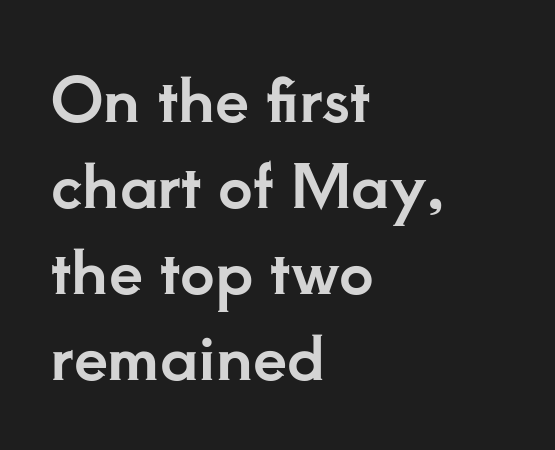
{"serif": "yes", "italic": "no", "width": "normal", "stroke_contrast": "low", "x_height": "small", "monospaced": "no", "underline": "no", "align": "left", "line_spacing": "normal", "line_spacing_ratio": 1.41, "letter_spacing": "normal", "letter_spacing_em": 0.0, "glyph_px": 61}
